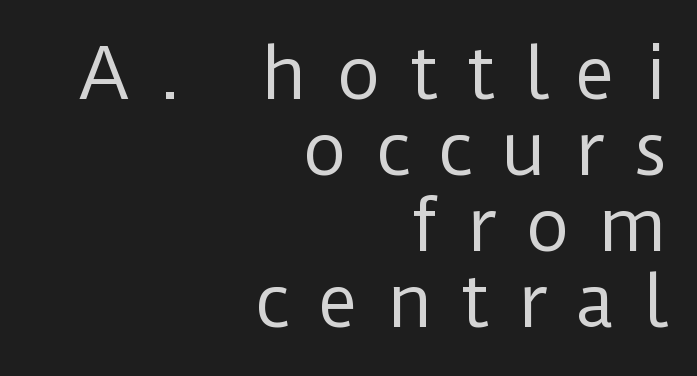
Q: Is the text bold? A: No.
Q: Is the text italic (slanted)? A: No, it is upright.
Q: Is the typeface a serif or a sans-serif typeface? A: Sans-serif.
Q: Is the text underlined? A: No.
Q: How is the paragraph aligned? A: Right-aligned.
Q: Is the spacing between letters normal or unusually wide? A: Unusually wide.
Q: Is the spacing between lines tight, normal or loose? A: Tight.
Q: Width (condensed, normal, or wide)? A: Normal.
Q: Stroke contrast? A: Low.
Q: x-height? A: Medium.
Q: Monospaced? A: No.
